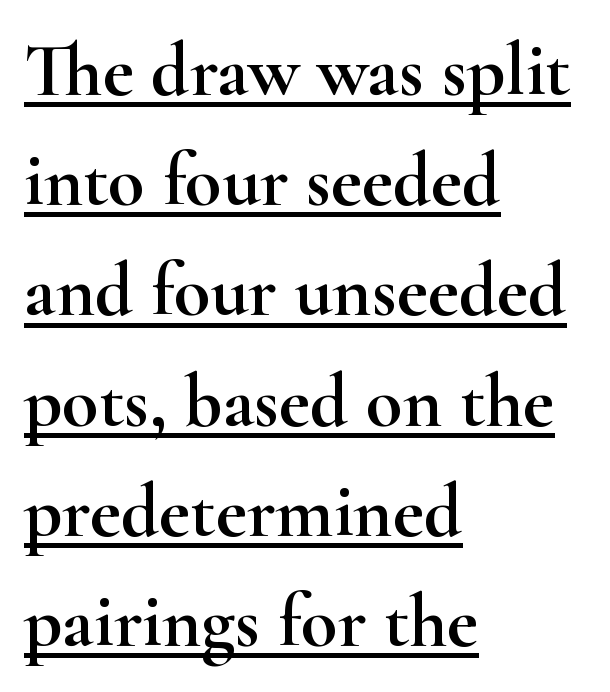
{"serif": "yes", "italic": "no", "width": "wide", "stroke_contrast": "high", "x_height": "small", "monospaced": "no", "underline": "yes", "align": "left", "line_spacing": "normal", "line_spacing_ratio": 1.47, "letter_spacing": "normal", "letter_spacing_em": 0.0, "glyph_px": 75}
